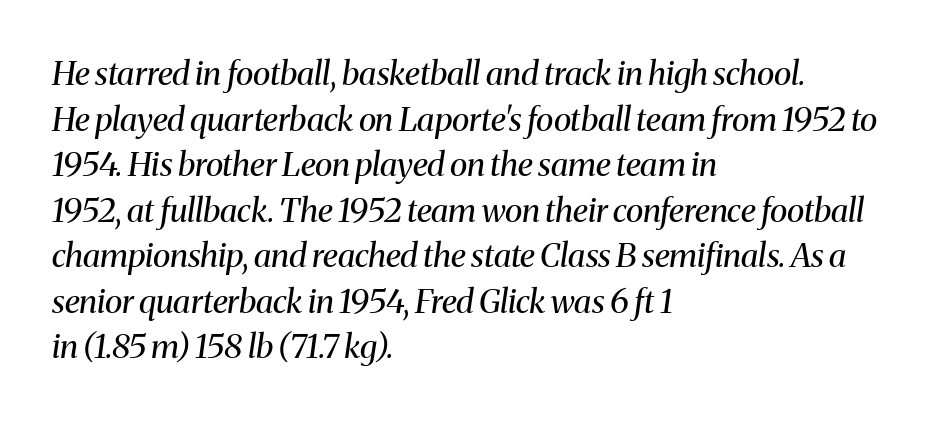
{"serif": "yes", "italic": "yes", "lean": "right", "slant_degrees": 8, "bold": "no", "weight": "regular", "width": "normal", "stroke_contrast": "medium", "x_height": "medium", "monospaced": "no", "underline": "no", "align": "left", "line_spacing": "normal", "line_spacing_ratio": 1.38, "letter_spacing": "normal", "letter_spacing_em": 0.0, "glyph_px": 33}
